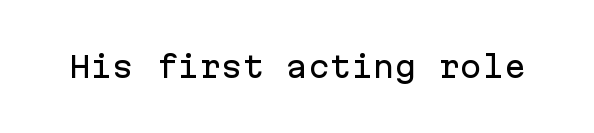
Q: Is the text italic (slanted)? A: No, it is upright.
Q: Is the typeface a serif or a sans-serif typeface? A: Sans-serif.
Q: Is the text underlined? A: No.
Q: Is the spacing between letters normal or unusually wide? A: Normal.
Q: Width (condensed, normal, or wide)? A: Normal.
Q: Stroke contrast? A: Low.
Q: x-height? A: Medium.
Q: Monospaced? A: Yes.
